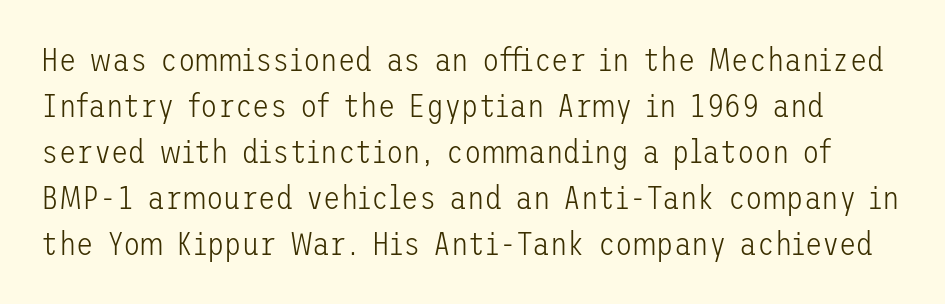
{"serif": "no", "italic": "no", "bold": "no", "weight": "light", "width": "normal", "stroke_contrast": "low", "x_height": "medium", "underline": "no", "line_spacing": "normal", "line_spacing_ratio": 1.44, "letter_spacing": "normal", "letter_spacing_em": 0.0, "glyph_px": 32}
